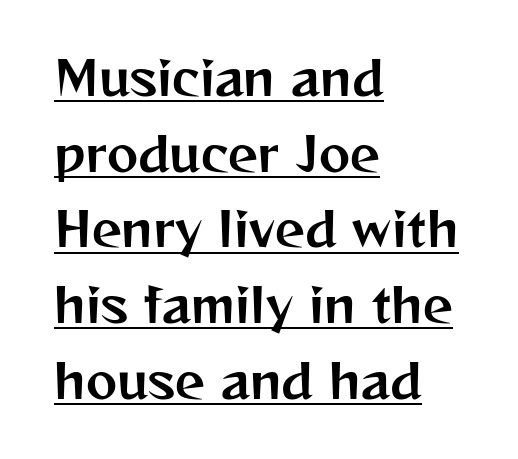
The image shows 47 px sans-serif type, upright; set left-aligned, normal line spacing (1.61x), normal letter spacing, underlined; medium stroke contrast and a medium x-height.
